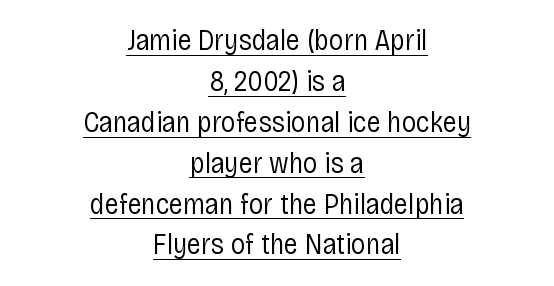
The image shows 29 px regular-weight, condensed sans-serif type, upright; set centered, normal line spacing (1.41x), normal letter spacing, underlined; low stroke contrast and a large x-height.
